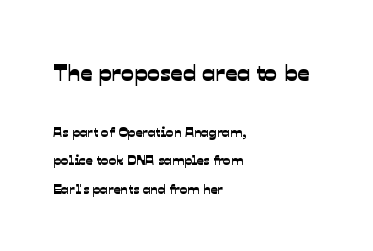
The image shows 24 px text type; set left-aligned, loose line spacing (2.03x), normal letter spacing, not underlined; the first (top) block is 1.71x larger.
